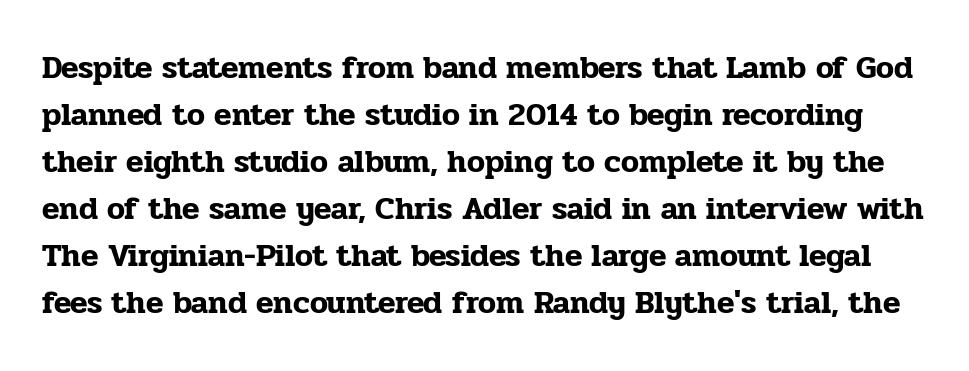
{"serif": "yes", "italic": "no", "width": "normal", "stroke_contrast": "low", "x_height": "medium", "monospaced": "no", "underline": "no", "line_spacing": "normal", "line_spacing_ratio": 1.47, "letter_spacing": "normal", "letter_spacing_em": 0.0, "glyph_px": 32}
